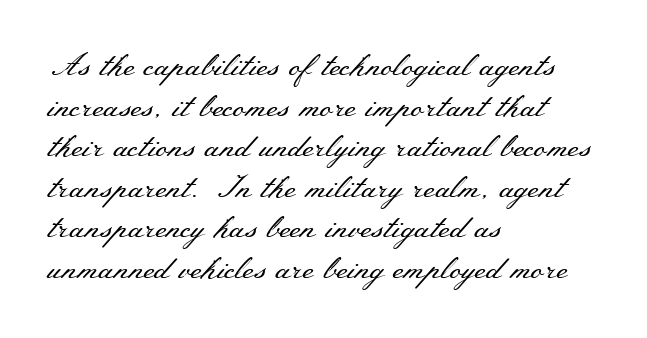
Q: Is the text bold? A: No.
Q: Is the text italic (slanted)? A: Yes.
Q: Is the typeface a serif or a sans-serif typeface? A: Serif.
Q: Is the text underlined? A: No.
Q: How is the paragraph aligned? A: Left-aligned.
Q: Is the spacing between letters normal or unusually wide? A: Normal.
Q: Is the spacing between lines tight, normal or loose? A: Normal.
Q: Width (condensed, normal, or wide)? A: Wide.
Q: Stroke contrast? A: Medium.
Q: x-height? A: Small.
Q: Monospaced? A: No.
